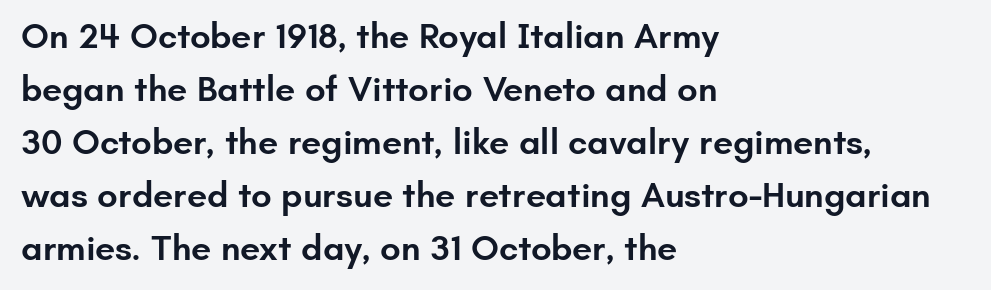
The text block is weighted toward the left margin, trailing off unevenly rightward. The rendering keeps characters at their native spacing. The letters stand upright; this is a roman face. The lines sit at an ordinary, default distance from one another.
